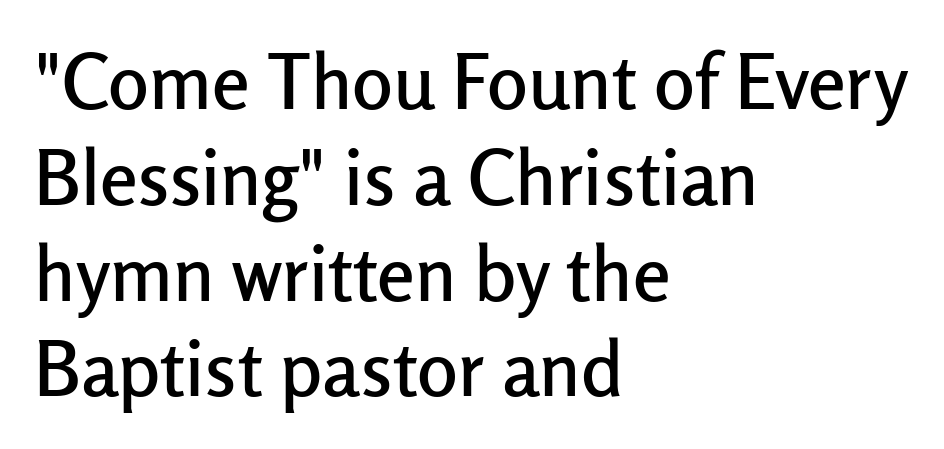
Q: Is the text italic (slanted)? A: No, it is upright.
Q: Is the typeface a serif or a sans-serif typeface? A: Sans-serif.
Q: Is the text underlined? A: No.
Q: How is the paragraph aligned? A: Left-aligned.
Q: Is the spacing between letters normal or unusually wide? A: Normal.
Q: Is the spacing between lines tight, normal or loose? A: Normal.
Q: Width (condensed, normal, or wide)? A: Normal.
Q: Stroke contrast? A: Low.
Q: x-height? A: Medium.
Q: Monospaced? A: No.
